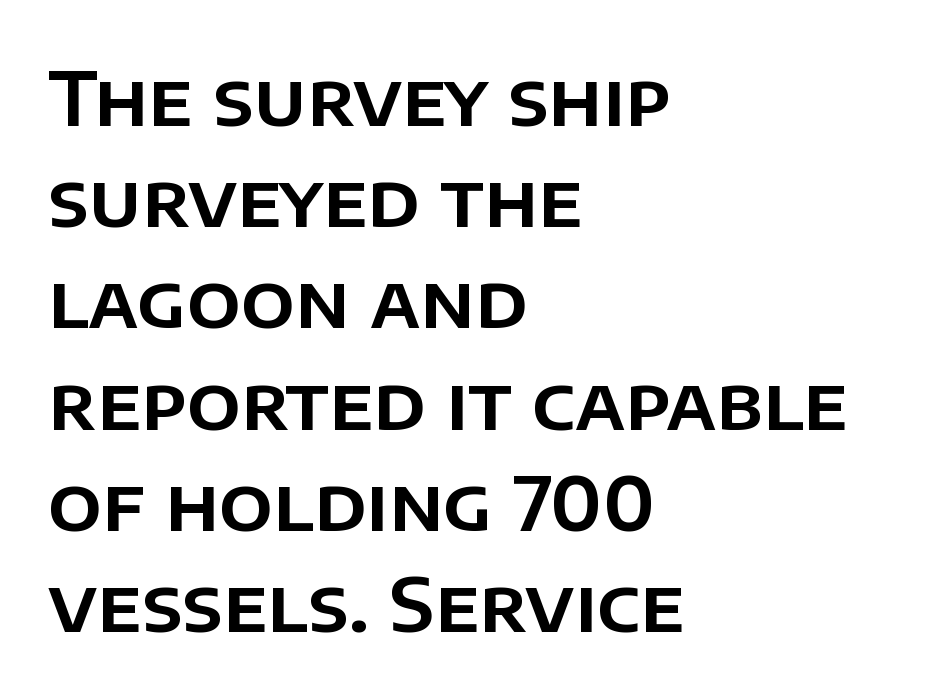
Q: Is the text italic (slanted)? A: No, it is upright.
Q: Is the typeface a serif or a sans-serif typeface? A: Sans-serif.
Q: Is the text underlined? A: No.
Q: How is the paragraph aligned? A: Left-aligned.
Q: Is the spacing between letters normal or unusually wide? A: Normal.
Q: Is the spacing between lines tight, normal or loose? A: Normal.
Q: Width (condensed, normal, or wide)? A: Normal.
Q: Stroke contrast? A: Low.
Q: x-height? A: Large.
Q: Monospaced? A: No.
